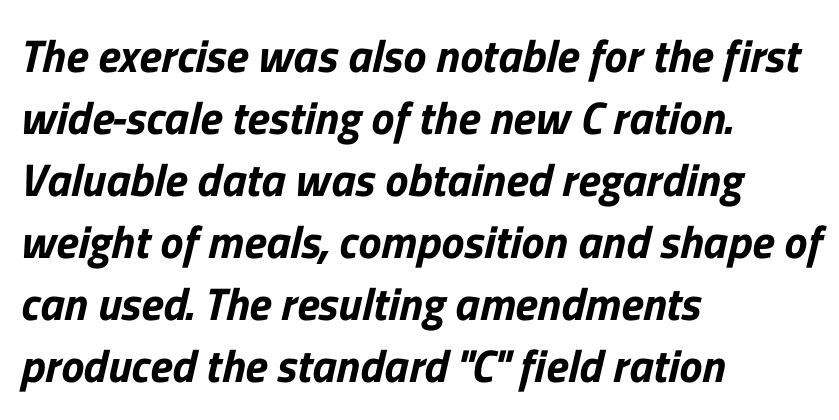
Q: Is the typeface a serif or a sans-serif typeface? A: Sans-serif.
Q: Is the text underlined? A: No.
Q: How is the paragraph aligned? A: Left-aligned.
Q: Is the spacing between letters normal or unusually wide? A: Normal.
Q: Is the spacing between lines tight, normal or loose? A: Normal.
Q: Width (condensed, normal, or wide)? A: Normal.
Q: Stroke contrast? A: Low.
Q: x-height? A: Medium.
Q: Monospaced? A: No.
